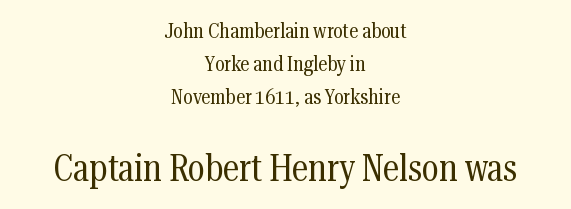
{"serif": "yes", "italic": "no", "bold": "no", "weight": "regular", "width": "condensed", "stroke_contrast": "medium", "x_height": "medium", "monospaced": "no", "underline": "no", "align": "center", "line_spacing": "normal", "line_spacing_ratio": 1.56, "letter_spacing": "normal", "letter_spacing_em": 0.0, "larger_block": "second", "size_ratio": 1.76, "glyph_px": 37}
